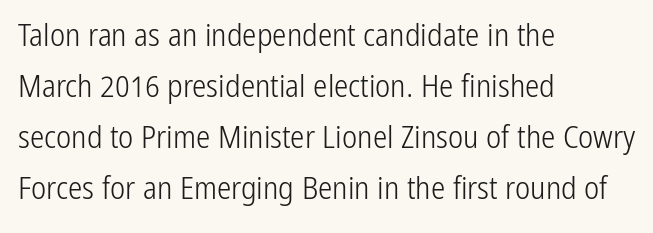
The image shows 32 px light, condensed sans-serif type, upright; set left-aligned, normal line spacing (1.59x), normal letter spacing, not underlined; low stroke contrast and a medium x-height.
